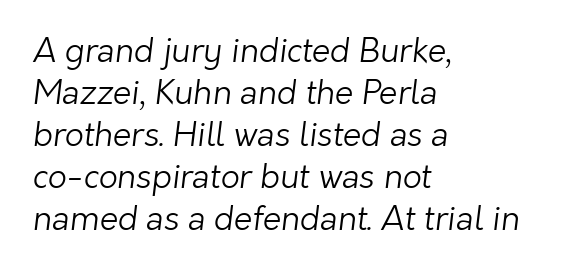
{"serif": "no", "bold": "no", "weight": "light", "width": "normal", "stroke_contrast": "low", "x_height": "medium", "monospaced": "no", "underline": "no", "align": "left", "line_spacing": "normal", "line_spacing_ratio": 1.27, "letter_spacing": "normal", "letter_spacing_em": 0.0, "glyph_px": 33}
